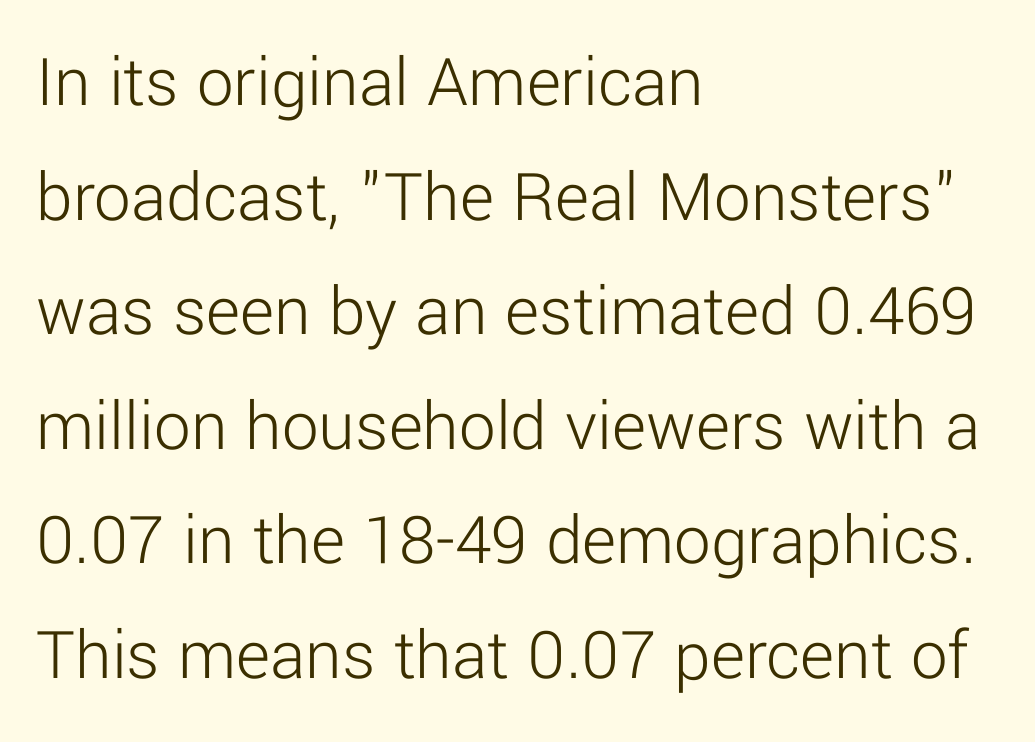
{"serif": "no", "italic": "no", "bold": "no", "weight": "light", "width": "normal", "stroke_contrast": "low", "x_height": "medium", "monospaced": "no", "underline": "no", "align": "left", "line_spacing": "normal", "line_spacing_ratio": 1.57, "letter_spacing": "normal", "letter_spacing_em": 0.0, "glyph_px": 73}
